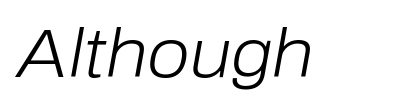
{"italic": "yes", "lean": "right", "slant_degrees": 10, "bold": "no", "weight": "light", "width": "normal", "stroke_contrast": "low", "x_height": "medium", "monospaced": "no", "underline": "no", "letter_spacing": "normal", "letter_spacing_em": 0.0, "glyph_px": 69}
